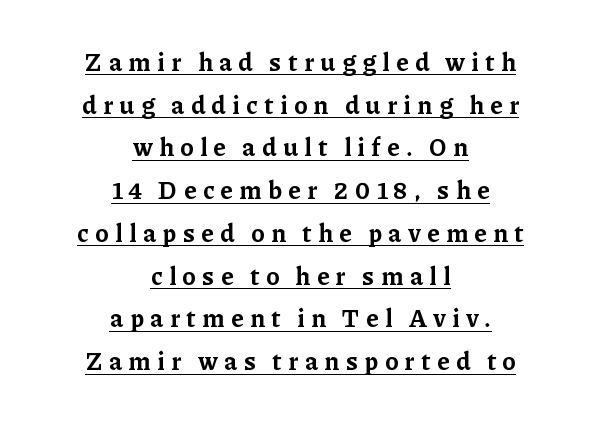
Q: Is the text bold? A: Yes.
Q: Is the text italic (slanted)? A: No, it is upright.
Q: Is the text underlined? A: Yes.
Q: How is the paragraph aligned? A: Centered.
Q: Is the spacing between letters normal or unusually wide? A: Unusually wide.
